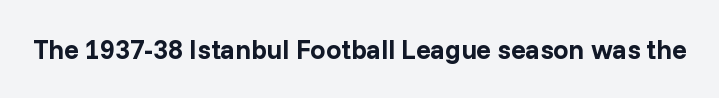
The image shows 27 px bold type, upright; set normal letter spacing, not underlined.
